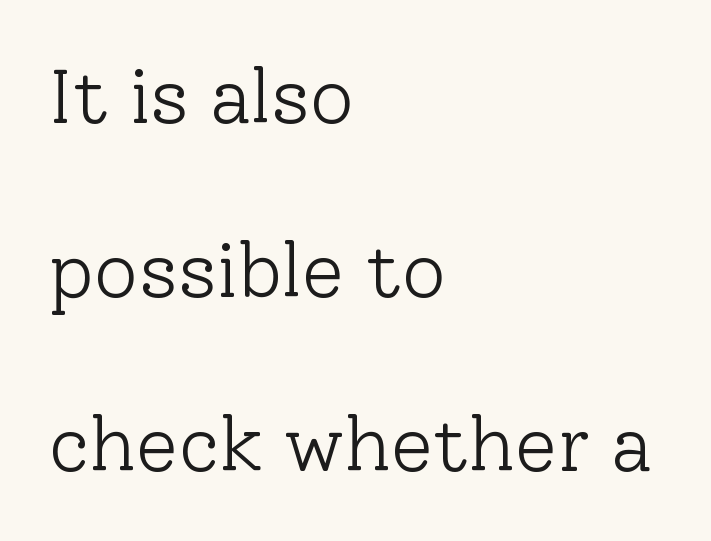
The type family on display is of the serif kind. The font sits on the lighter half of the weight spectrum, regular included. Line beginnings align vertically; line endings do not. Posture: straight, roman, zero tilt. The vertical gap from one line to the next is large. The passage shown is not underscored anywhere.
